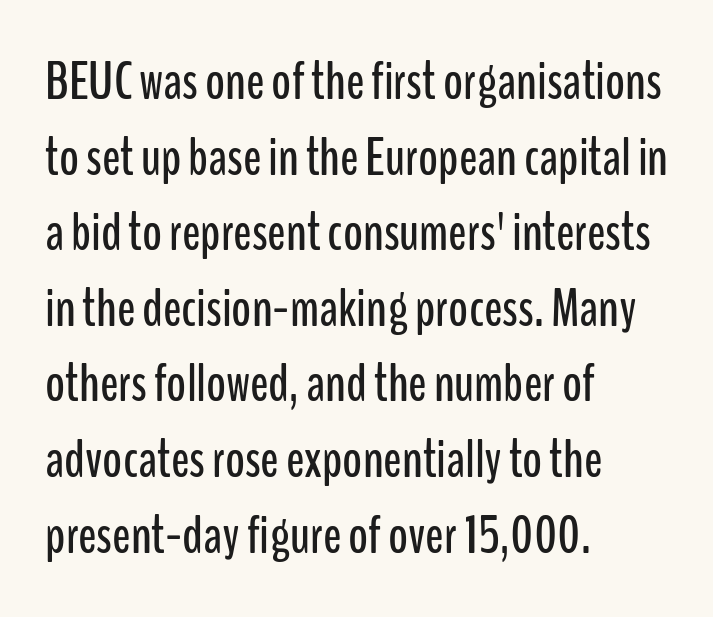
The image shows 54 px condensed sans-serif type, upright; set left-aligned, normal line spacing (1.4x), normal letter spacing, not underlined; low stroke contrast and a medium x-height.
